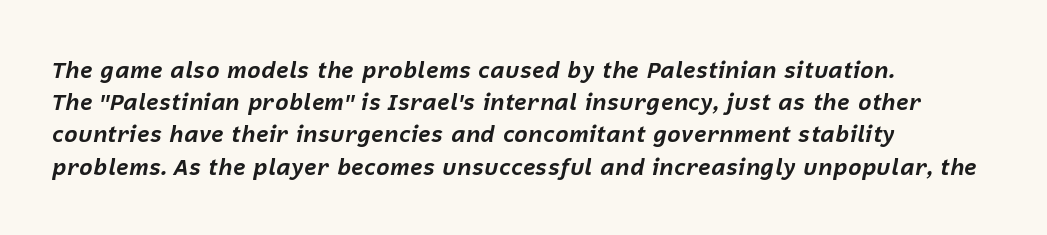
{"italic": "yes", "lean": "right", "slant_degrees": 12, "bold": "yes", "underline": "no", "align": "left", "line_spacing": "normal", "line_spacing_ratio": 1.4, "letter_spacing": "normal", "letter_spacing_em": 0.0, "glyph_px": 23}
